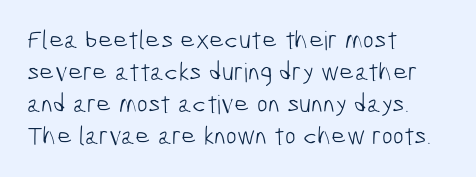
{"bold": "no", "underline": "no", "align": "left", "line_spacing_ratio": 1.23, "letter_spacing": "normal", "letter_spacing_em": 0.0, "glyph_px": 26}
